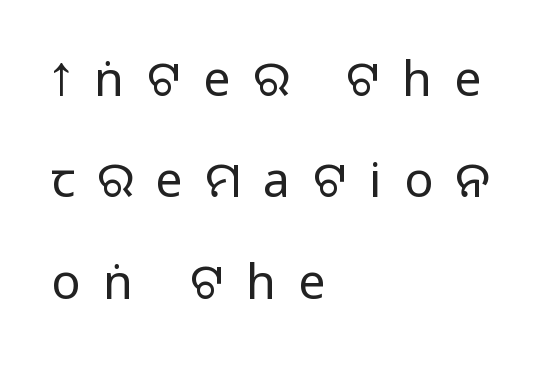
The image shows 48 px sans-serif type, upright; set left-aligned, loose line spacing (2.11x), unusually wide letter spacing (+0.47 em), not underlined; medium stroke contrast.
